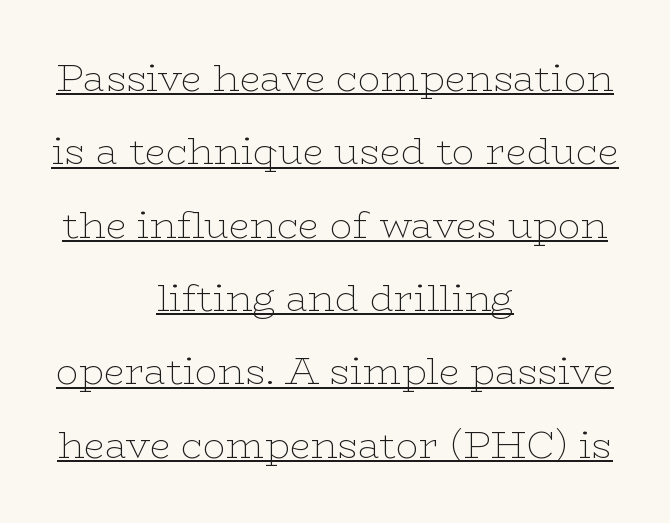
Q: Is the text bold? A: No.
Q: Is the text italic (slanted)? A: No, it is upright.
Q: Is the typeface a serif or a sans-serif typeface? A: Serif.
Q: Is the text underlined? A: Yes.
Q: How is the paragraph aligned? A: Centered.
Q: Is the spacing between letters normal or unusually wide? A: Normal.
Q: Is the spacing between lines tight, normal or loose? A: Loose.
Q: Width (condensed, normal, or wide)? A: Wide.
Q: Stroke contrast? A: Low.
Q: x-height? A: Medium.
Q: Monospaced? A: No.
